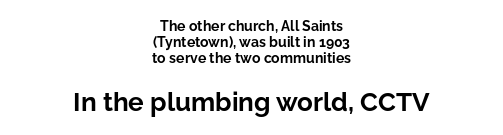
Q: Is the text bold? A: Yes.
Q: Is the text italic (slanted)? A: No, it is upright.
Q: Is the text underlined? A: No.
Q: How is the paragraph aligned? A: Centered.
Q: Is the spacing between letters normal or unusually wide? A: Normal.
Q: Is the spacing between lines tight, normal or loose? A: Tight.
Q: Which block of text is set in a larger size, the first (top) or the second (bottom)? A: The second (bottom) one.
